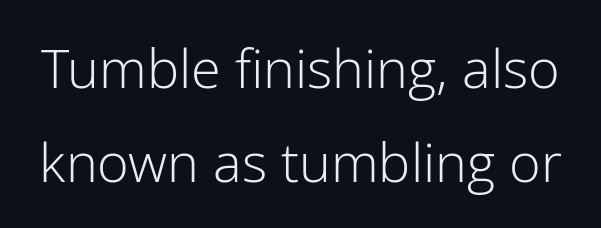
Q: Is the text bold? A: No.
Q: Is the text italic (slanted)? A: No, it is upright.
Q: Is the typeface a serif or a sans-serif typeface? A: Sans-serif.
Q: Is the text underlined? A: No.
Q: Is the spacing between letters normal or unusually wide? A: Normal.
Q: Width (condensed, normal, or wide)? A: Normal.
Q: Stroke contrast? A: Low.
Q: x-height? A: Medium.
Q: Monospaced? A: No.
